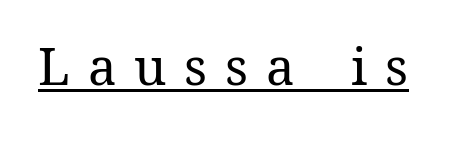
The passage shown is typed in a proportional face where columns would drift. The letters stand upright; this is a roman face. Every word sits above its own underline. Loose tracking; the words dissolve into strings of separated letters. Stems here are at most as thick as an everyday book face.
